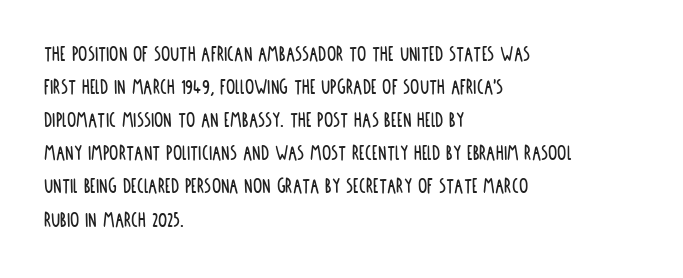
Q: Is the text italic (slanted)? A: No, it is upright.
Q: Is the text underlined? A: No.
Q: How is the paragraph aligned? A: Left-aligned.
Q: Is the spacing between letters normal or unusually wide? A: Normal.
Q: Is the spacing between lines tight, normal or loose? A: Normal.
